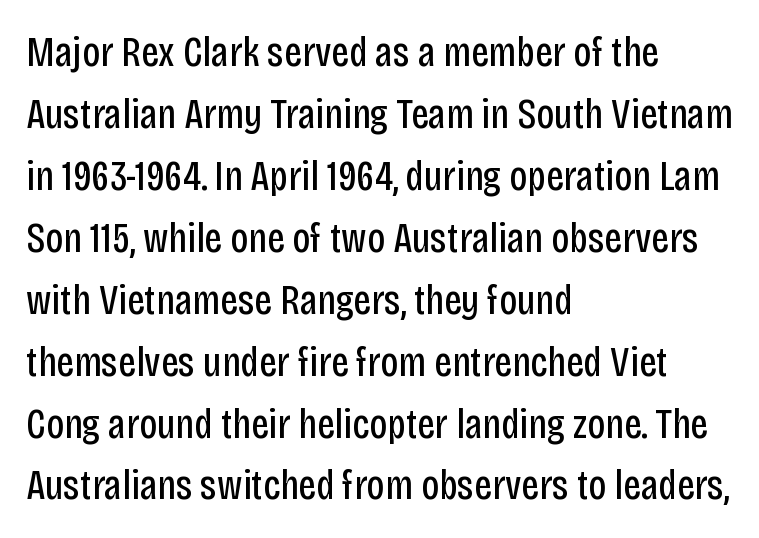
{"serif": "no", "italic": "no", "bold": "no", "weight": "regular", "width": "condensed", "stroke_contrast": "low", "x_height": "large", "monospaced": "no", "underline": "no", "align": "left", "line_spacing": "normal", "line_spacing_ratio": 1.44, "letter_spacing": "normal", "letter_spacing_em": 0.0, "glyph_px": 43}
